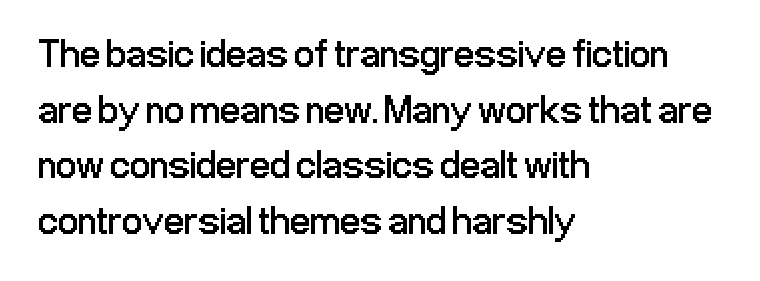
Q: Is the text bold? A: No.
Q: Is the text italic (slanted)? A: No, it is upright.
Q: Is the typeface a serif or a sans-serif typeface? A: Sans-serif.
Q: Is the text underlined? A: No.
Q: How is the paragraph aligned? A: Left-aligned.
Q: Is the spacing between letters normal or unusually wide? A: Normal.
Q: Is the spacing between lines tight, normal or loose? A: Normal.
Q: Width (condensed, normal, or wide)? A: Condensed.
Q: Stroke contrast? A: Low.
Q: x-height? A: Medium.
Q: Monospaced? A: No.
